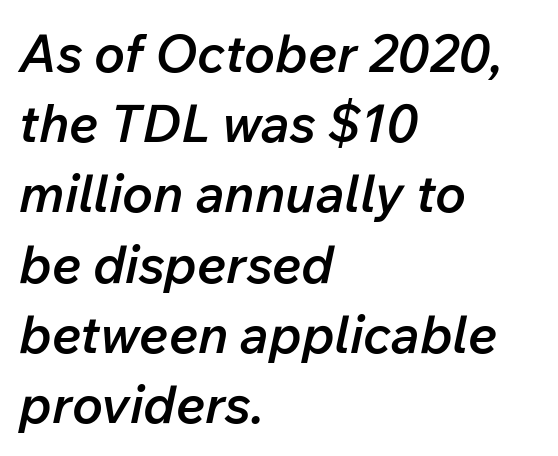
The designer left line spacing at the default. The glyphs look as if they've been sheared to an angle. Look at the tracking — it's just the regular setting, nothing added. Bare-footed words on every line. The letters advance in unequal steps, a hallmark of proportional type.
